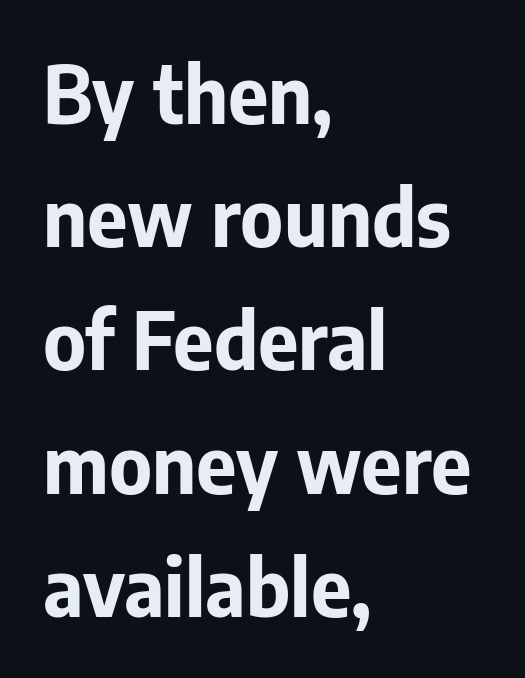
Q: Is the text bold? A: Yes.
Q: Is the text italic (slanted)? A: No, it is upright.
Q: Is the typeface a serif or a sans-serif typeface? A: Sans-serif.
Q: Is the text underlined? A: No.
Q: How is the paragraph aligned? A: Left-aligned.
Q: Is the spacing between letters normal or unusually wide? A: Normal.
Q: Is the spacing between lines tight, normal or loose? A: Normal.
Q: Width (condensed, normal, or wide)? A: Normal.
Q: Stroke contrast? A: Low.
Q: x-height? A: Medium.
Q: Monospaced? A: No.
